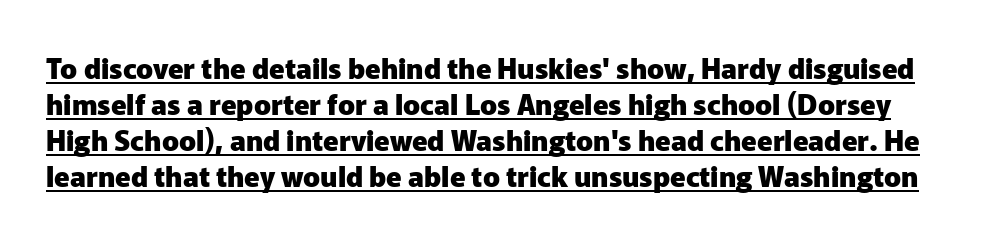
Nope, not italic — everything's standing straight. Each letter keeps its own natural width here, so spacing adapts to shape. A typesetter would label this face a sans. Regular leading.
